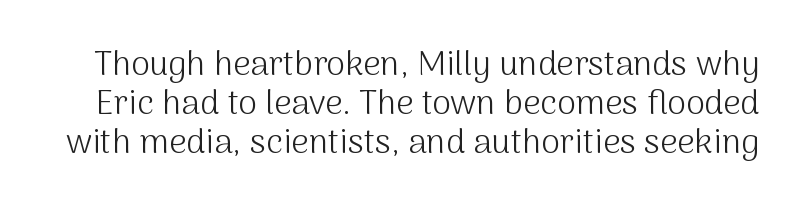
Lines of text with bare space underneath. Style check: upright. Baseline-to-baseline distance is barely more than the letter height. Unlike a traditional serif, this face leaves its strokes unadorned. Character widths vary here, with narrow letters taking less room than wide ones. Weight: in the light-to-regular range.
